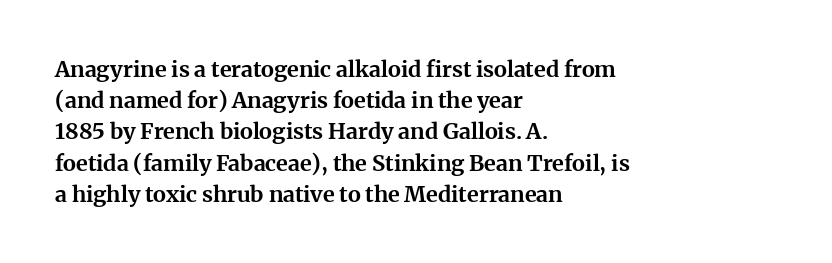
Q: Is the text bold? A: Yes.
Q: Is the text italic (slanted)? A: No, it is upright.
Q: Is the text underlined? A: No.
Q: How is the paragraph aligned? A: Left-aligned.
Q: Is the spacing between letters normal or unusually wide? A: Normal.
Q: Is the spacing between lines tight, normal or loose? A: Normal.
